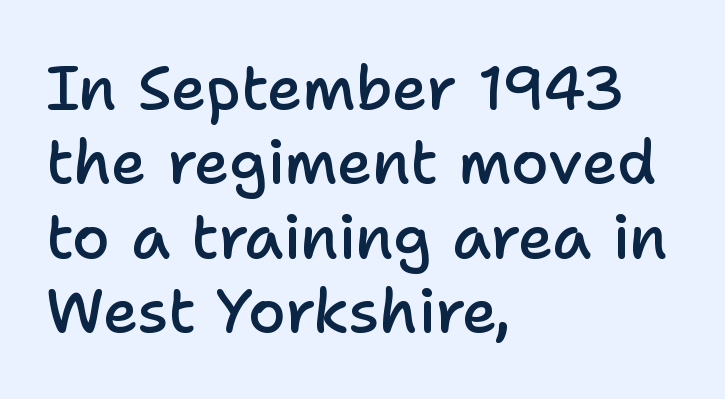
{"serif": "no", "italic": "no", "bold": "semi", "weight": "semibold", "width": "normal", "stroke_contrast": "low", "x_height": "medium", "monospaced": "no", "underline": "no", "align": "left", "line_spacing_ratio": 1.22, "letter_spacing": "normal", "letter_spacing_em": 0.0, "glyph_px": 61}
